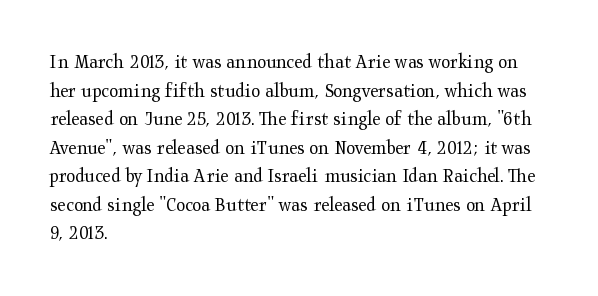
Line beginnings align vertically; line endings do not. Whoever set this chose a conventional vertical rhythm. Stroke mass is kept to a normal reading level or below. Nobody touched the tracking dial on this one.
